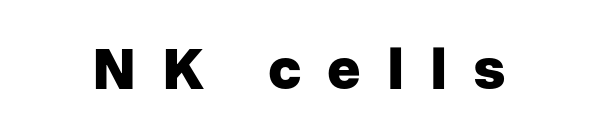
{"serif": "no", "italic": "no", "bold": "yes", "weight": "heavy", "width": "normal", "stroke_contrast": "low", "x_height": "medium", "monospaced": "no", "underline": "no", "letter_spacing": "wide", "letter_spacing_em": 0.45, "glyph_px": 57}
